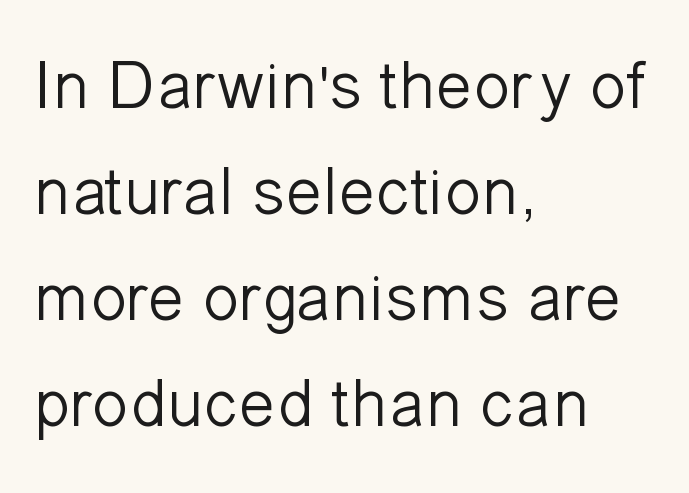
{"serif": "no", "italic": "no", "bold": "no", "weight": "light", "width": "normal", "stroke_contrast": "low", "x_height": "medium", "monospaced": "no", "underline": "no", "align": "left", "line_spacing": "normal", "line_spacing_ratio": 1.56, "letter_spacing": "normal", "letter_spacing_em": 0.0, "glyph_px": 68}
